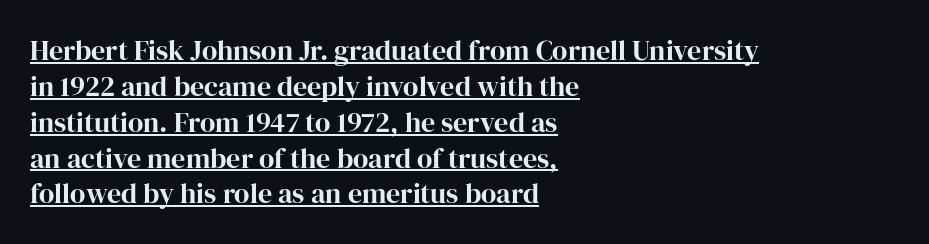
{"serif": "yes", "italic": "no", "width": "normal", "stroke_contrast": "high", "x_height": "medium", "monospaced": "no", "underline": "yes", "align": "left", "line_spacing": "normal", "line_spacing_ratio": 1.28, "letter_spacing": "normal", "letter_spacing_em": 0.0, "glyph_px": 28}
